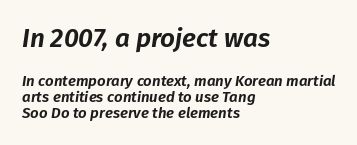
Q: Is the text italic (slanted)? A: Yes, it leans right by about 8 degrees.
Q: Is the text underlined? A: No.
Q: How is the paragraph aligned? A: Left-aligned.
Q: Is the spacing between letters normal or unusually wide? A: Normal.
Q: Is the spacing between lines tight, normal or loose? A: Tight.
Q: Which block of text is set in a larger size, the first (top) or the second (bottom)? A: The first (top) one.
